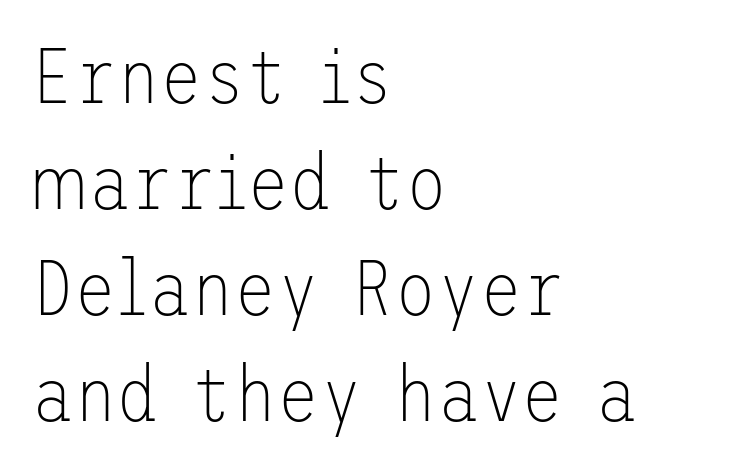
{"serif": "no", "italic": "no", "bold": "no", "weight": "thin", "width": "normal", "stroke_contrast": "low", "x_height": "medium", "underline": "no", "align": "left", "line_spacing": "normal", "line_spacing_ratio": 1.36, "letter_spacing": "normal", "letter_spacing_em": 0.0, "glyph_px": 78}
